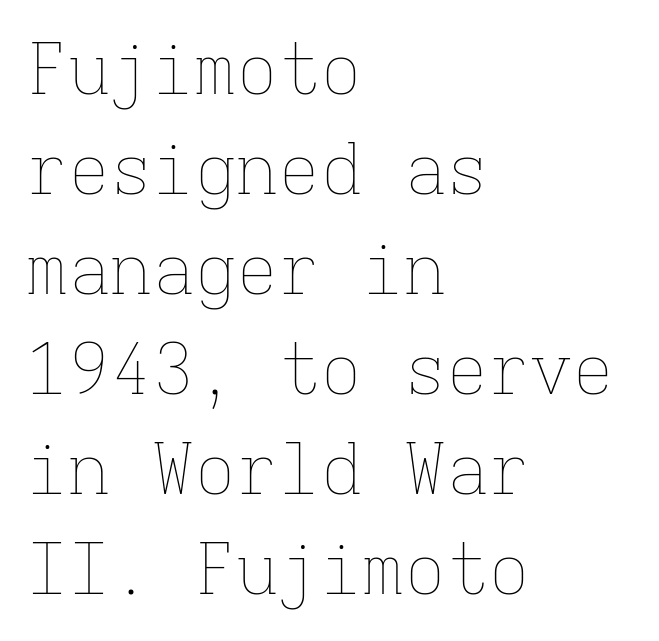
The image shows 70 px thin type, upright, monospaced; set left-aligned, normal line spacing (1.43x), normal letter spacing, not underlined; low stroke contrast and a medium x-height.
